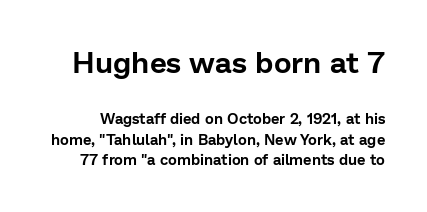
The image shows 30 px sans-serif type, upright; set normal line spacing (1.39x), normal letter spacing, not underlined; the first (top) block is 2.0x larger; low stroke contrast and a medium x-height.
